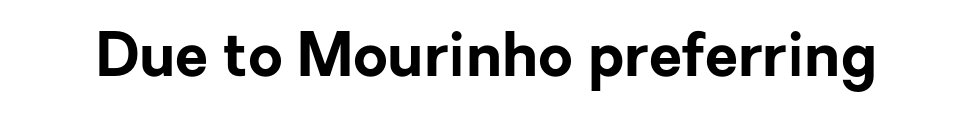
Does extra space separate the letters? No, they use regular spacing. Are there feet on the stems? There aren't — it's a sans. Here the designer chose a conventional face with non-uniform glyph widths. Letters rest on an invisible, unmarked baseline. The letters stand upright; this is a roman face.
